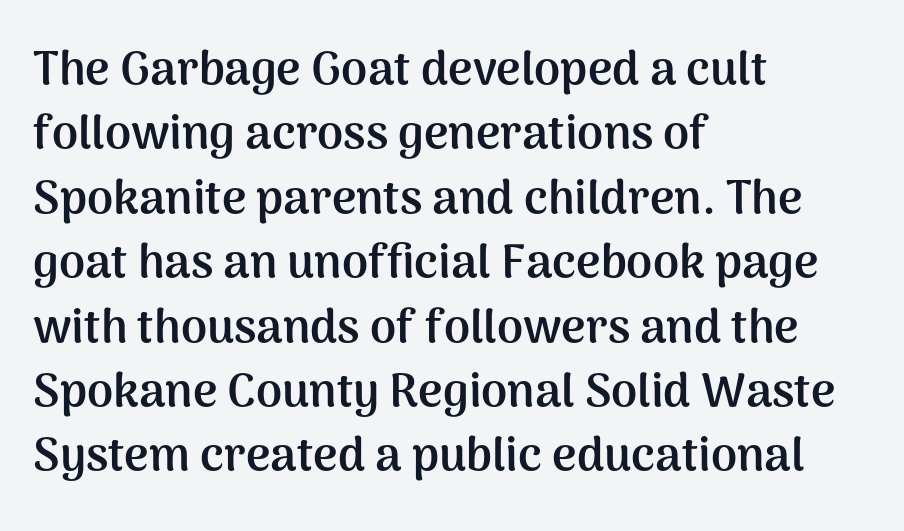
The image shows 47 px semibold sans-serif type, upright; set left-aligned, normal line spacing (1.37x), normal letter spacing, not underlined; medium stroke contrast and a medium x-height.
